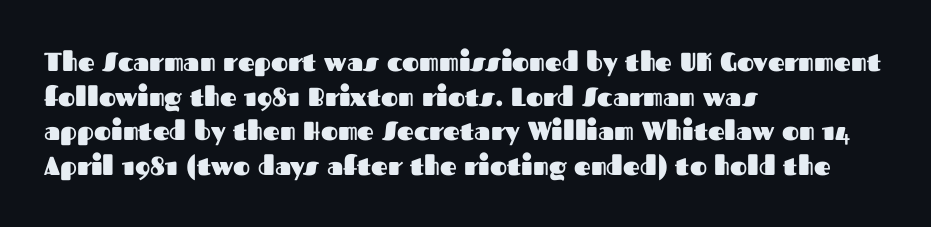
{"italic": "no", "bold": "yes", "underline": "no", "align": "left", "line_spacing": "normal", "line_spacing_ratio": 1.33, "letter_spacing": "normal", "letter_spacing_em": 0.0, "glyph_px": 26}
